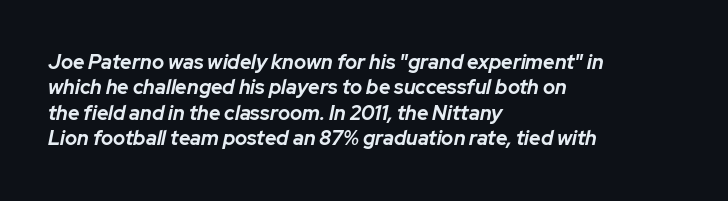
Q: Is the text bold? A: Yes.
Q: Is the text italic (slanted)? A: Yes, it leans right by about 12 degrees.
Q: Is the text underlined? A: No.
Q: How is the paragraph aligned? A: Left-aligned.
Q: Is the spacing between letters normal or unusually wide? A: Normal.
Q: Is the spacing between lines tight, normal or loose? A: Normal.
